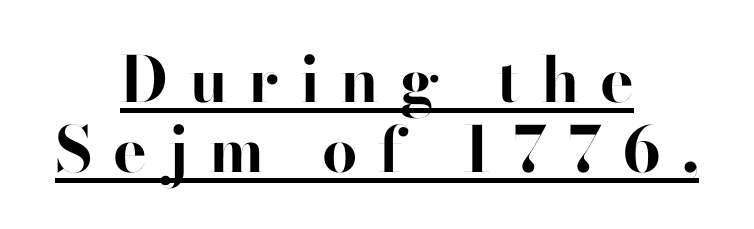
The vertical gap from one line to the next is small. What kind of face is this? One without serifs — a sans. Note the varied advance widths — an 'i' is clearly narrower than an 'm'. If you folded the block vertically in half, each line would mirror itself in length. In designer terms, the underline attribute is active on this setting. Spacing between characters has been opened up far beyond the box default.
